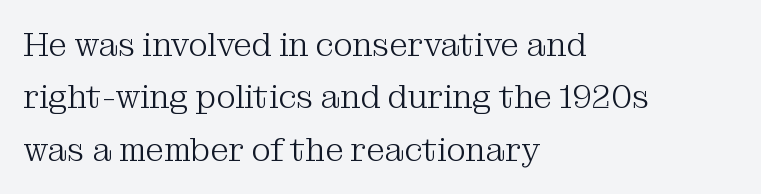
Q: Is the text bold? A: No.
Q: Is the text italic (slanted)? A: No, it is upright.
Q: Is the typeface a serif or a sans-serif typeface? A: Serif.
Q: Is the text underlined? A: No.
Q: How is the paragraph aligned? A: Left-aligned.
Q: Is the spacing between letters normal or unusually wide? A: Normal.
Q: Is the spacing between lines tight, normal or loose? A: Normal.
Q: Width (condensed, normal, or wide)? A: Normal.
Q: Stroke contrast? A: Medium.
Q: x-height? A: Medium.
Q: Monospaced? A: No.
